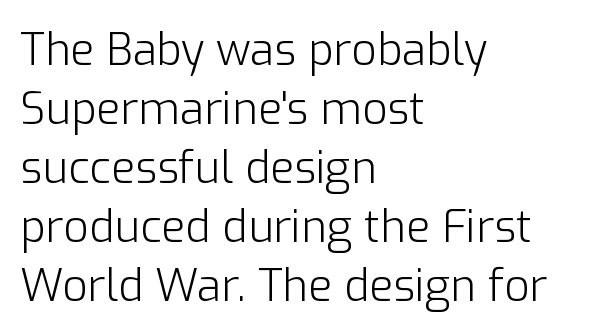
The image shows 44 px light sans-serif type, upright; set left-aligned, normal line spacing (1.34x), normal letter spacing, not underlined; low stroke contrast and a medium x-height.
